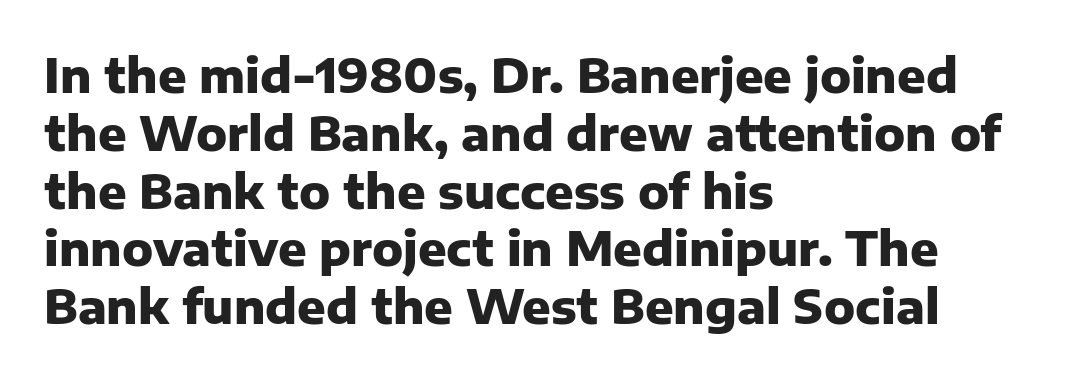
Underlining? Definitely not there. The paragraph has a hard left edge and a soft right edge. In terms of letterspacing, this is plain default setting. The letters stand straight up with perfectly vertical stems.
